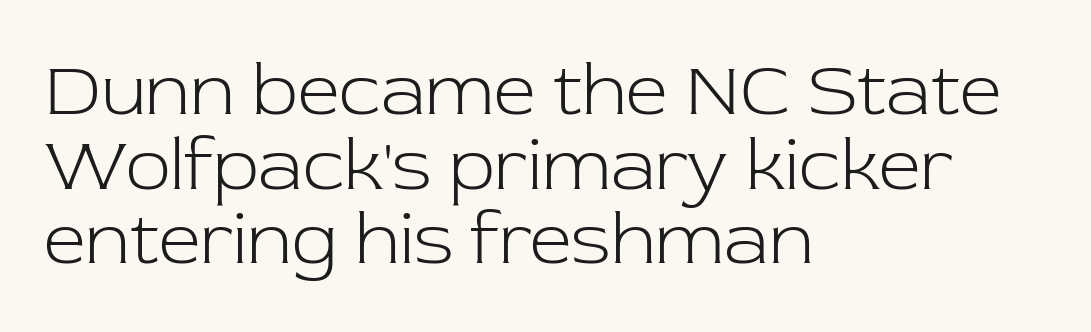
Q: Is the text bold? A: No.
Q: Is the text italic (slanted)? A: No, it is upright.
Q: Is the typeface a serif or a sans-serif typeface? A: Serif.
Q: Is the text underlined? A: No.
Q: How is the paragraph aligned? A: Left-aligned.
Q: Is the spacing between letters normal or unusually wide? A: Normal.
Q: Is the spacing between lines tight, normal or loose? A: Tight.
Q: Width (condensed, normal, or wide)? A: Normal.
Q: Stroke contrast? A: Low.
Q: x-height? A: Medium.
Q: Monospaced? A: No.
